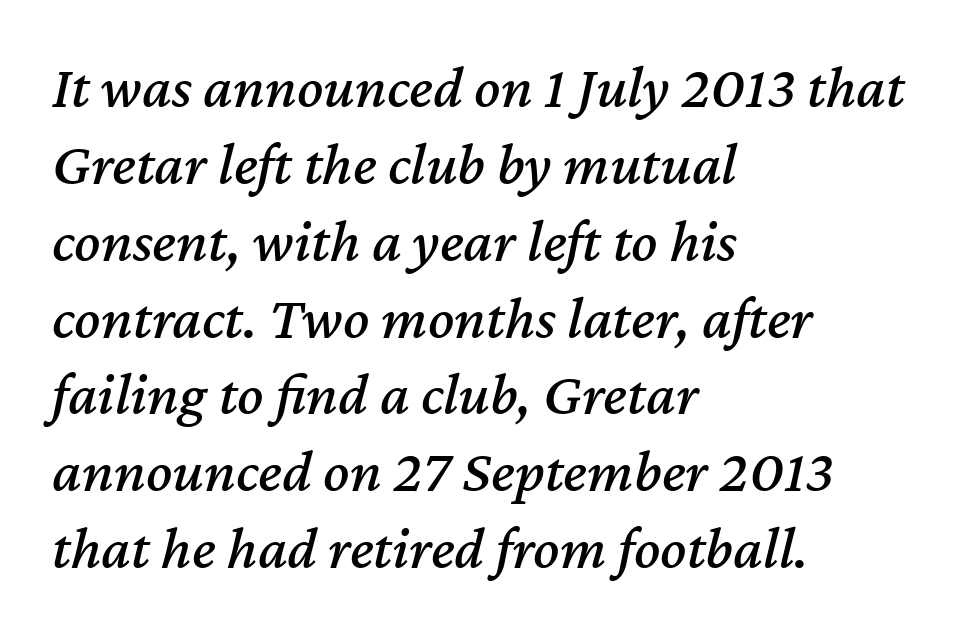
{"italic": "yes", "lean": "right", "slant_degrees": 12, "width": "normal", "stroke_contrast": "medium", "x_height": "medium", "monospaced": "no", "underline": "no", "align": "left", "line_spacing": "normal", "line_spacing_ratio": 1.26, "letter_spacing": "normal", "letter_spacing_em": 0.0, "glyph_px": 61}
